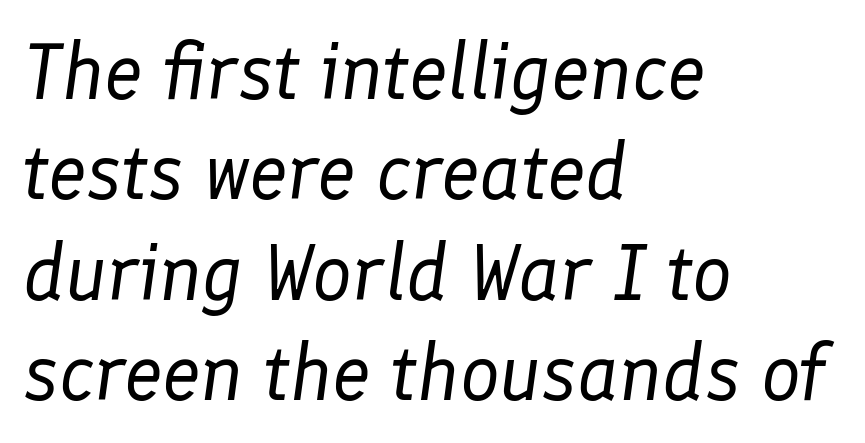
The image shows 79 px regular-weight type, italic (leaning right); set left-aligned, normal line spacing (1.27x), normal letter spacing, not underlined; low stroke contrast and a medium x-height.
